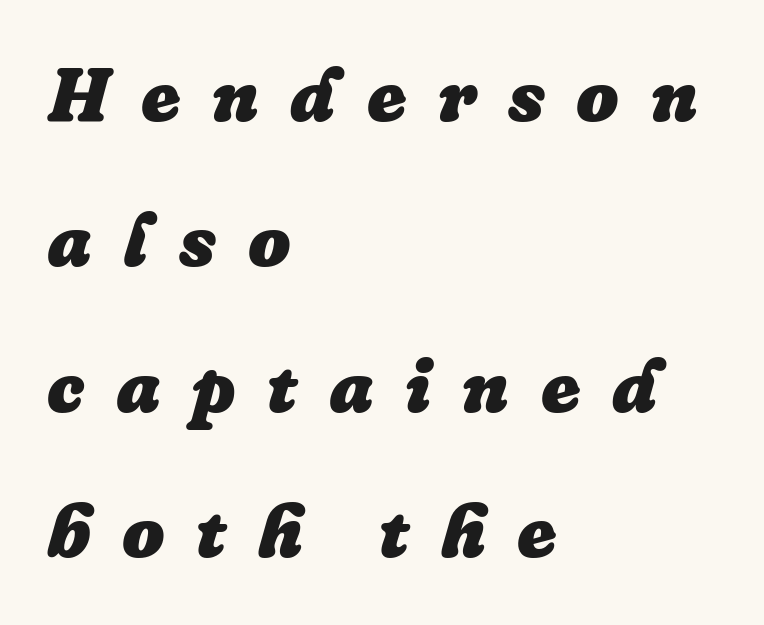
The image shows 75 px heavy type, italic (leaning right); set left-aligned, loose line spacing (1.94x), unusually wide letter spacing (+0.42 em), not underlined; low stroke contrast and a medium x-height.
